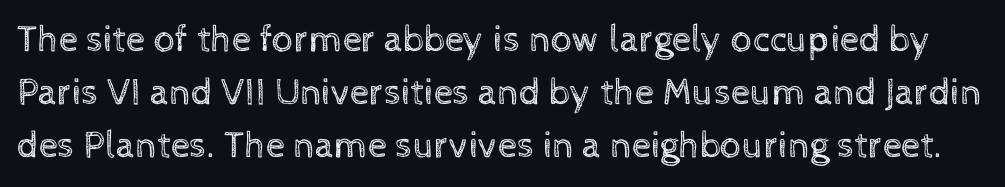
Q: Is the text bold? A: No.
Q: Is the text italic (slanted)? A: No, it is upright.
Q: Is the text underlined? A: No.
Q: Is the spacing between letters normal or unusually wide? A: Normal.
Q: Is the spacing between lines tight, normal or loose? A: Normal.
Q: Width (condensed, normal, or wide)? A: Normal.
Q: x-height? A: Medium.
Q: Monospaced? A: No.
